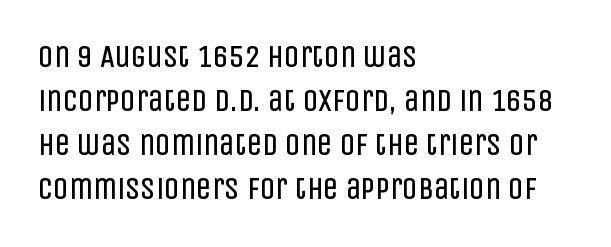
{"serif": "no", "italic": "no", "bold": "no", "weight": "regular", "width": "condensed", "stroke_contrast": "low", "x_height": "large", "monospaced": "no", "underline": "no", "align": "left", "line_spacing": "normal", "line_spacing_ratio": 1.42, "letter_spacing": "normal", "letter_spacing_em": 0.0, "glyph_px": 31}
